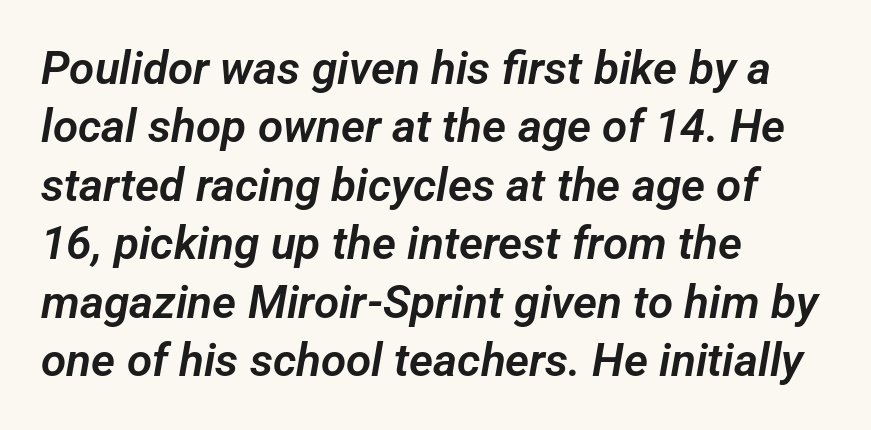
The image shows 46 px sans-serif type; set left-aligned, normal line spacing (1.27x), normal letter spacing, not underlined; low stroke contrast and a medium x-height.
